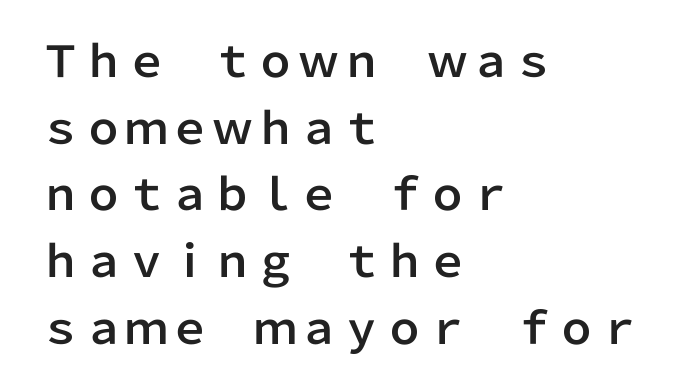
Q: Is the text italic (slanted)? A: No, it is upright.
Q: Is the typeface a serif or a sans-serif typeface? A: Sans-serif.
Q: Is the text underlined? A: No.
Q: How is the paragraph aligned? A: Left-aligned.
Q: Is the spacing between letters normal or unusually wide? A: Normal.
Q: Is the spacing between lines tight, normal or loose? A: Normal.
Q: Width (condensed, normal, or wide)? A: Normal.
Q: Stroke contrast? A: Low.
Q: x-height? A: Medium.
Q: Monospaced? A: No.
